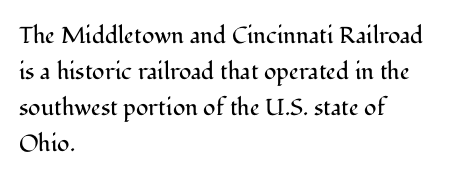
Q: Is the text bold? A: No.
Q: Is the text italic (slanted)? A: No, it is upright.
Q: Is the text underlined? A: No.
Q: How is the paragraph aligned? A: Left-aligned.
Q: Is the spacing between letters normal or unusually wide? A: Normal.
Q: Is the spacing between lines tight, normal or loose? A: Normal.
